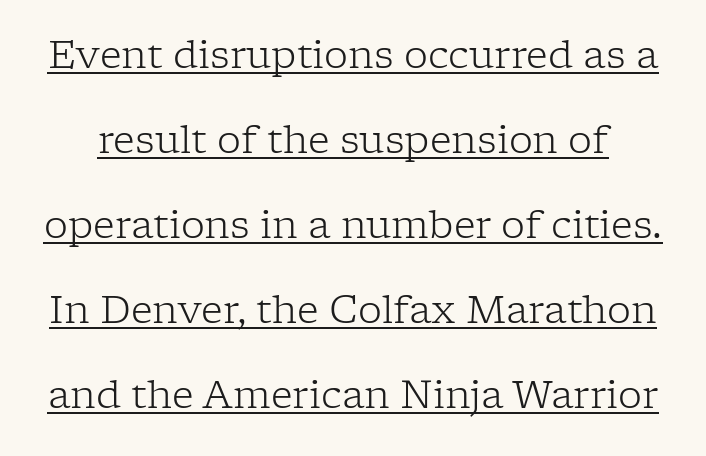
{"serif": "yes", "italic": "no", "bold": "no", "weight": "light", "width": "normal", "stroke_contrast": "low", "x_height": "medium", "monospaced": "no", "underline": "yes", "line_spacing": "loose", "line_spacing_ratio": 2.24, "letter_spacing": "normal", "letter_spacing_em": 0.0, "glyph_px": 38}
